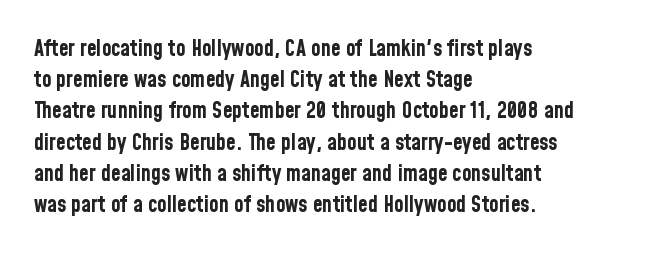
{"italic": "no", "bold": "yes", "underline": "no", "align": "left", "line_spacing": "normal", "line_spacing_ratio": 1.42, "letter_spacing": "normal", "letter_spacing_em": 0.0, "glyph_px": 22}
